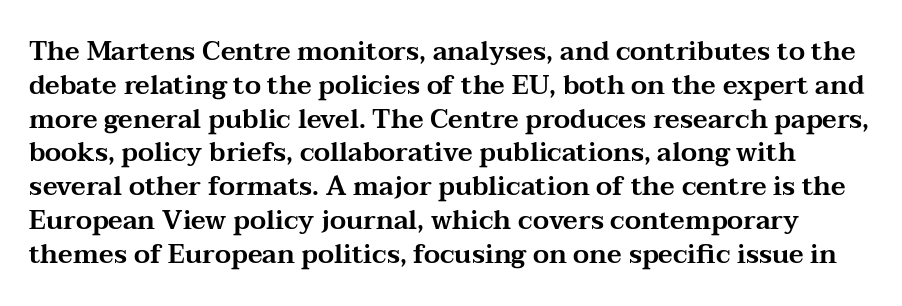
Reading down the column, the eye jumps a familiar distance to each next line. Italic? Not at all — the glyphs are vertical. Characters follow at the spacing the type designer built in. The zone under the glyphs is completely vacant.
